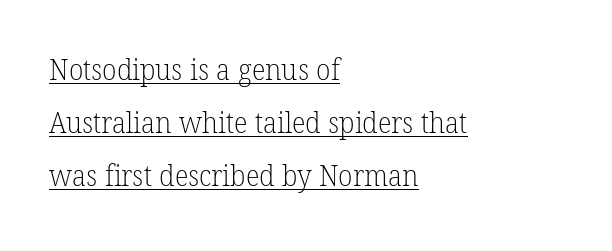
{"serif": "yes", "bold": "no", "weight": "light", "width": "normal", "stroke_contrast": "low", "x_height": "medium", "monospaced": "no", "underline": "yes", "align": "left", "line_spacing_ratio": 1.83, "letter_spacing": "normal", "letter_spacing_em": 0.0, "glyph_px": 29}
